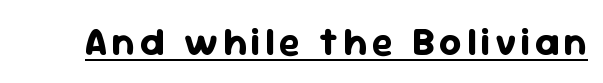
The image shows 39 px bold sans-serif type, upright; set underlined; low stroke contrast and a medium x-height.
